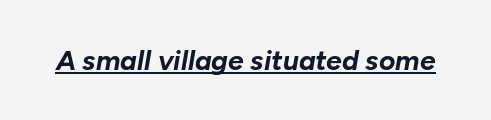
{"italic": "yes", "lean": "right", "slant_degrees": 10, "bold": "yes", "weight": "bold", "width": "normal", "stroke_contrast": "low", "x_height": "medium", "monospaced": "no", "underline": "yes", "letter_spacing": "normal", "letter_spacing_em": 0.0, "glyph_px": 28}
